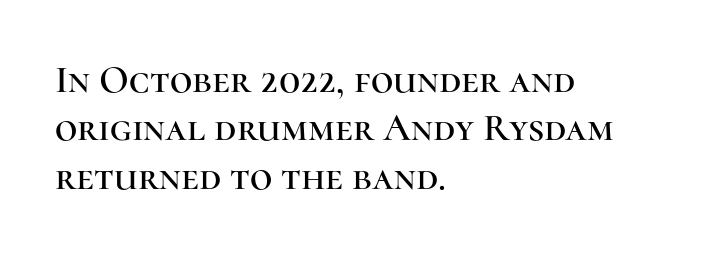
Each line starts at the same left margin while the right side varies. Lines of text with bare space underneath. The font family rendered here belongs to the serif group. This sample has the flowing, uneven cadence of proportional lettering. Honestly, the letter spacing is just normal — you wouldn't notice it. Notice how the stems are strictly vertical — no italics here.
